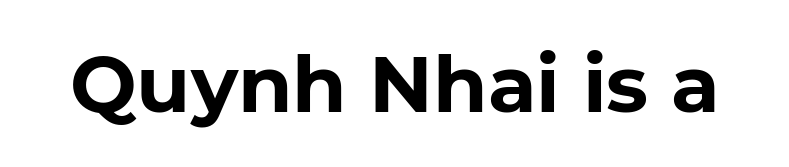
Q: Is the text bold? A: Yes.
Q: Is the typeface a serif or a sans-serif typeface? A: Sans-serif.
Q: Is the text underlined? A: No.
Q: Is the spacing between letters normal or unusually wide? A: Normal.
Q: Width (condensed, normal, or wide)? A: Normal.
Q: Stroke contrast? A: Low.
Q: x-height? A: Medium.
Q: Monospaced? A: No.
